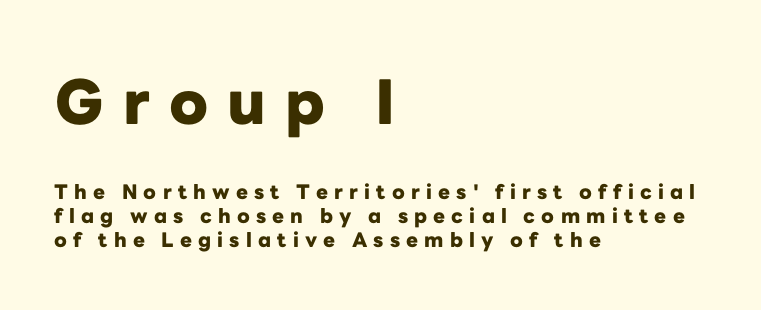
The image shows 61 px heavy sans-serif type, upright; set left-aligned, line spacing 1.2x, unusually wide letter spacing (+0.31 em), not underlined; the first (top) block is 3.05x larger; low stroke contrast and a medium x-height.
